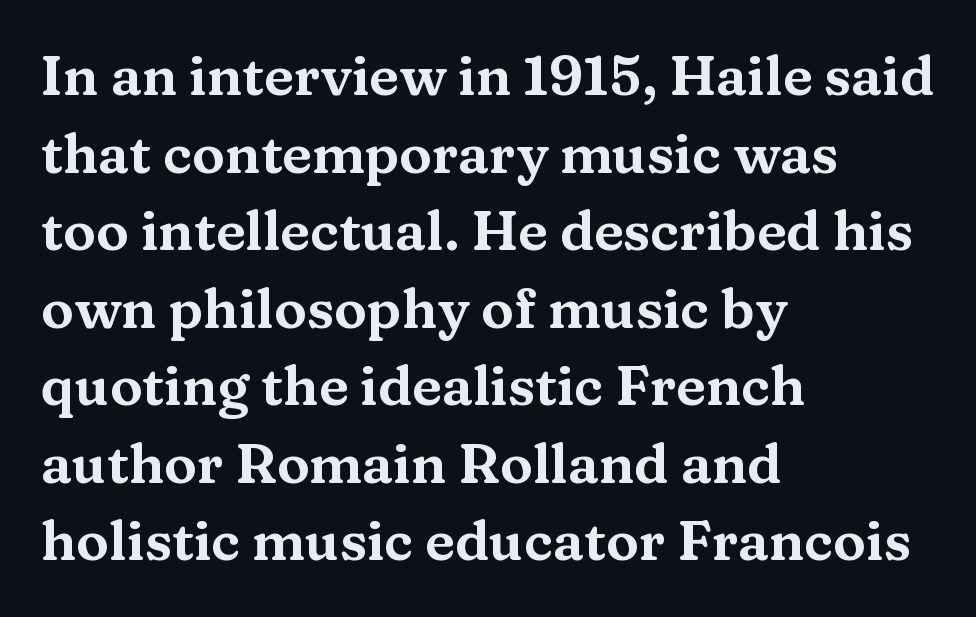
{"serif": "yes", "italic": "no", "width": "wide", "stroke_contrast": "medium", "x_height": "medium", "monospaced": "no", "underline": "no", "align": "left", "line_spacing": "normal", "line_spacing_ratio": 1.41, "letter_spacing": "normal", "letter_spacing_em": 0.0, "glyph_px": 55}
